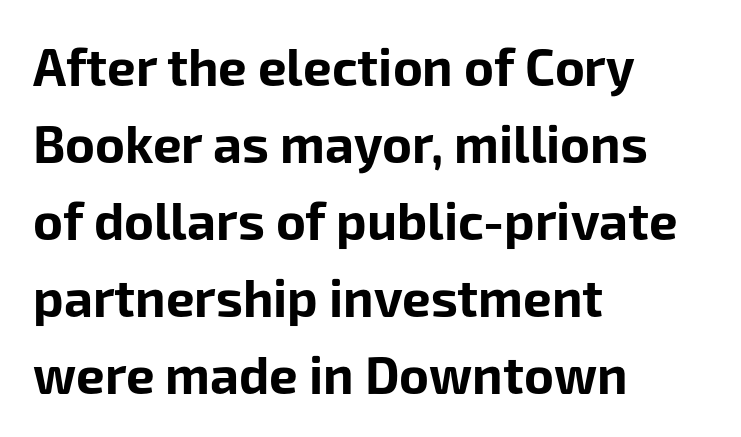
{"serif": "no", "italic": "no", "bold": "yes", "weight": "bold", "width": "normal", "stroke_contrast": "low", "x_height": "medium", "monospaced": "no", "underline": "no", "align": "left", "line_spacing": "normal", "line_spacing_ratio": 1.51, "letter_spacing": "normal", "letter_spacing_em": 0.0, "glyph_px": 51}
